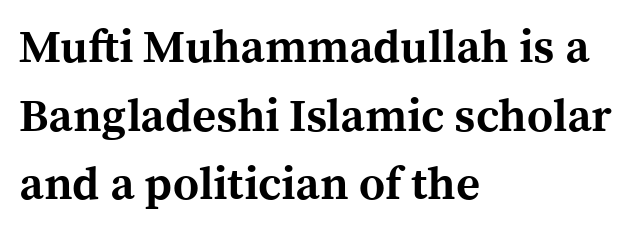
The image shows 46 px bold serif type, upright; set left-aligned, normal line spacing (1.49x), normal letter spacing, not underlined; a medium x-height.
